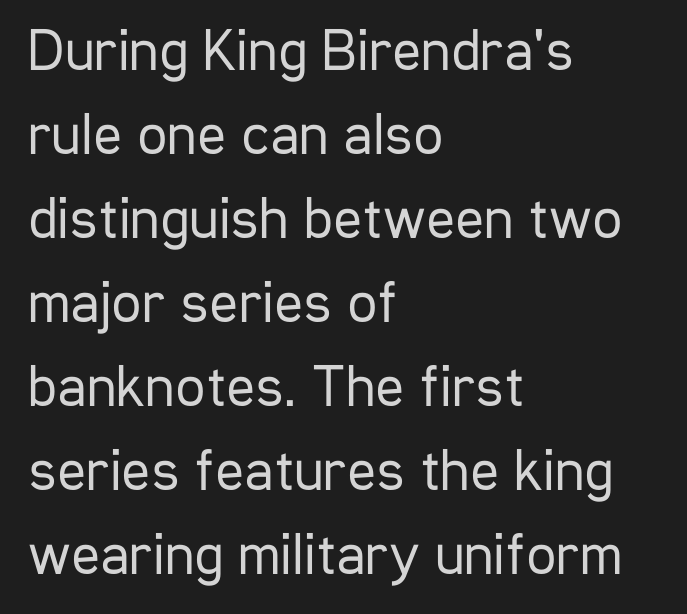
Casual observation: everything's shoved over to the left. Ordinary non-slanted type is in use. These lines are composed in type without serifs. This rendering leaves character spacing at its baseline value.
